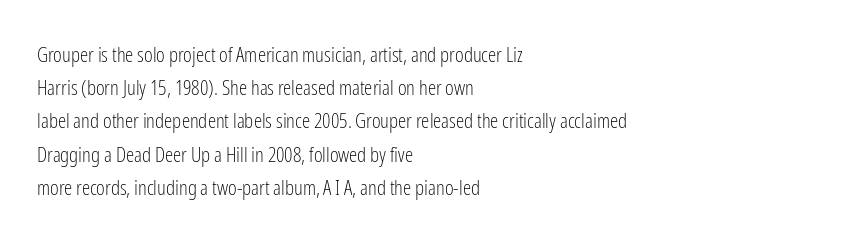
The face looks like a standard text weight, possibly lighter. Short and long lines alike share a common starting point at left. Vertically, the passage feels balanced, rows spaced as you'd expect. A bare baseline throughout the passage. Here the glyphs are tracked normally, forming tight word shapes.
